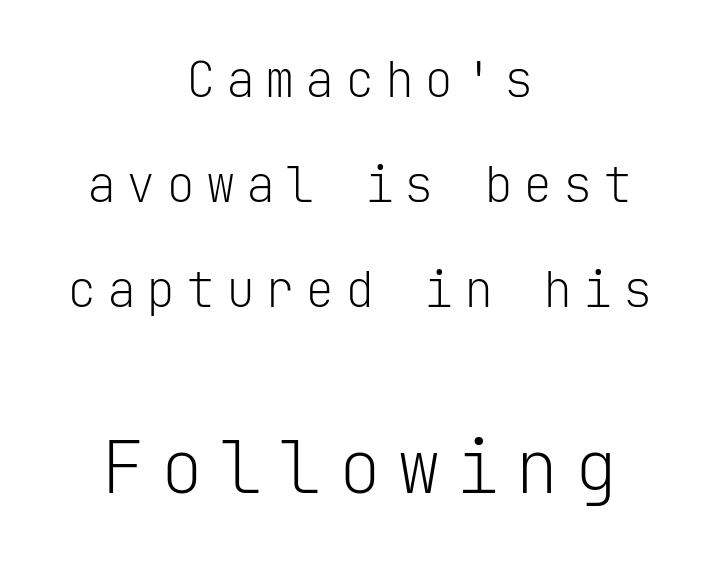
The image shows 73 px light sans-serif type, upright, monospaced; set centered, loose line spacing (2.14x), unusually wide letter spacing (+0.21 em), not underlined; the second (bottom) block is 1.49x larger; low stroke contrast and a medium x-height.
